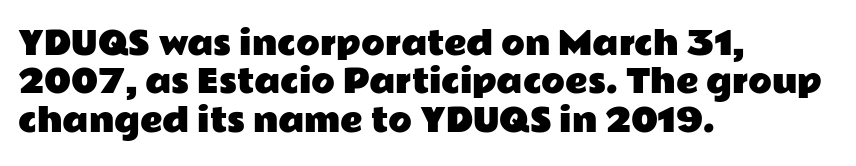
Q: Is the text italic (slanted)? A: No, it is upright.
Q: Is the typeface a serif or a sans-serif typeface? A: Sans-serif.
Q: Is the text underlined? A: No.
Q: How is the paragraph aligned? A: Left-aligned.
Q: Is the spacing between letters normal or unusually wide? A: Normal.
Q: Width (condensed, normal, or wide)? A: Wide.
Q: Stroke contrast? A: Low.
Q: x-height? A: Medium.
Q: Monospaced? A: No.
